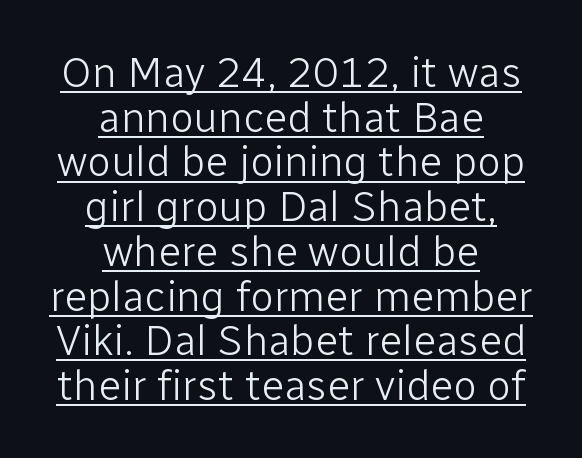
The image shows 43 px light sans-serif type, upright; set centered, tight line spacing (1.04x), normal letter spacing, underlined; low stroke contrast and a medium x-height.
